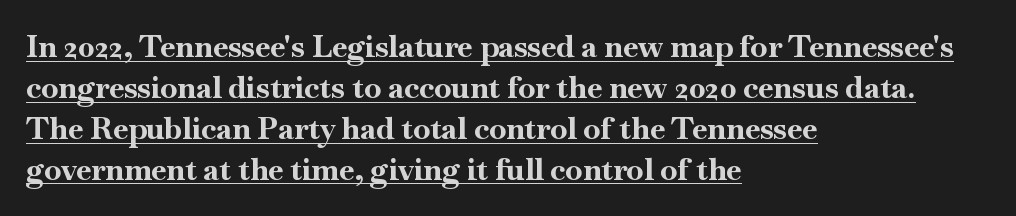
{"serif": "yes", "italic": "no", "bold": "yes", "weight": "bold", "width": "normal", "stroke_contrast": "high", "x_height": "small", "monospaced": "no", "underline": "yes", "align": "left", "line_spacing": "normal", "line_spacing_ratio": 1.32, "letter_spacing": "normal", "letter_spacing_em": 0.0, "glyph_px": 31}
